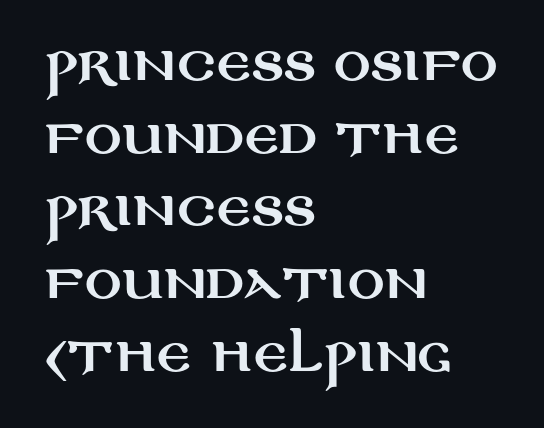
Looks like regular typesetting: each glyph gets only the width it needs. Descenders hang freely into open space. What's the leading like? Ordinary, nothing unusual. Short note: letters normally spaced.
